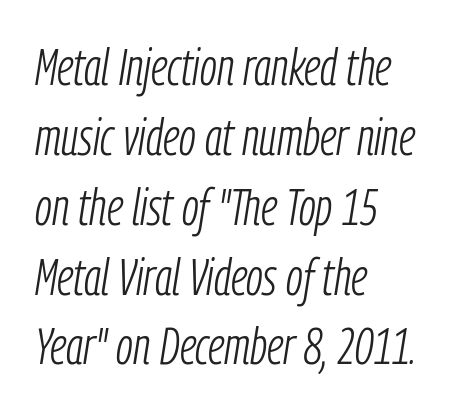
{"italic": "yes", "lean": "right", "slant_degrees": 9, "bold": "no", "weight": "light", "width": "condensed", "stroke_contrast": "low", "x_height": "medium", "monospaced": "no", "underline": "no", "align": "left", "line_spacing": "normal", "line_spacing_ratio": 1.37, "letter_spacing": "normal", "letter_spacing_em": 0.0, "glyph_px": 51}
